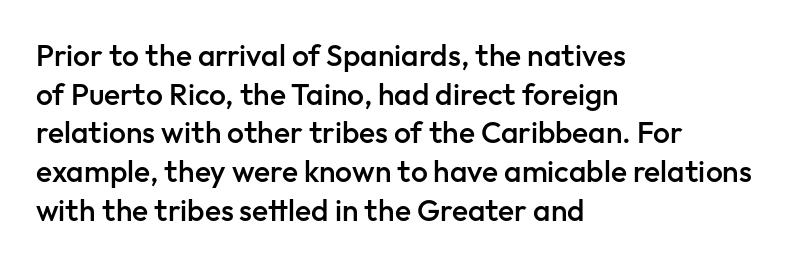
The image shows 30 px semibold sans-serif type, upright; set left-aligned, normal line spacing (1.29x), normal letter spacing, not underlined; low stroke contrast and a medium x-height.
